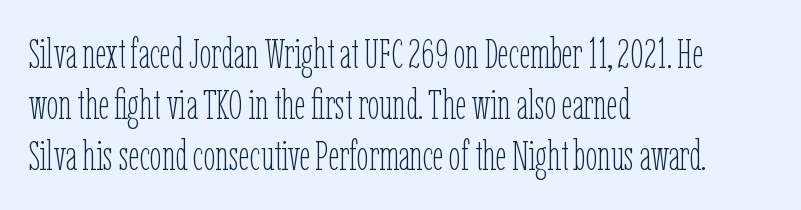
{"italic": "no", "bold": "no", "weight": "thin", "width": "condensed", "stroke_contrast": "low", "x_height": "medium", "monospaced": "no", "underline": "no", "align": "left", "line_spacing_ratio": 1.22, "letter_spacing": "normal", "letter_spacing_em": 0.0, "glyph_px": 42}
